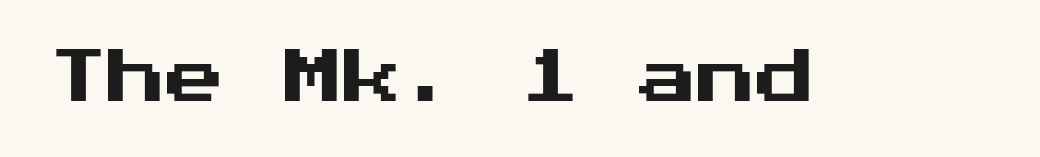
{"serif": "no", "italic": "no", "width": "normal", "stroke_contrast": "medium", "x_height": "medium", "underline": "no", "letter_spacing": "normal", "letter_spacing_em": 0.0, "glyph_px": 59}
